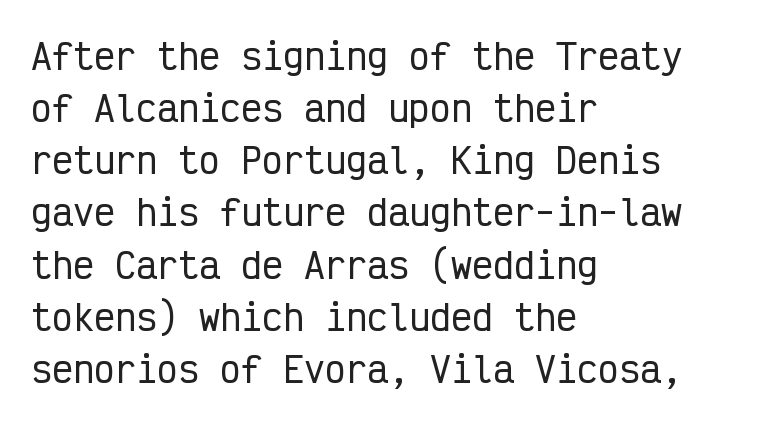
{"serif": "no", "italic": "no", "width": "condensed", "stroke_contrast": "low", "x_height": "medium", "monospaced": "yes", "underline": "no", "align": "left", "line_spacing": "normal", "line_spacing_ratio": 1.49, "letter_spacing": "normal", "letter_spacing_em": 0.0, "glyph_px": 35}
